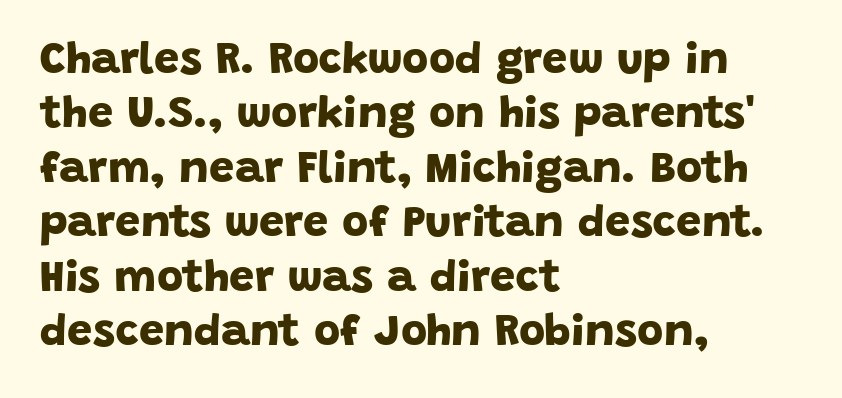
The image shows 45 px bold sans-serif type; set left-aligned, line spacing 1.21x, normal letter spacing, not underlined; low stroke contrast and a large x-height.
